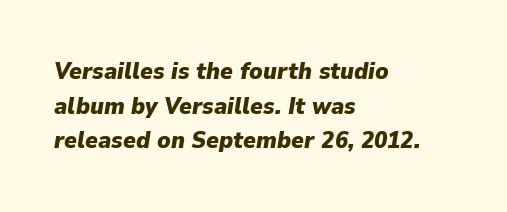
{"italic": "yes", "lean": "right", "slant_degrees": 9, "bold": "yes", "underline": "no", "align": "left", "line_spacing": "normal", "line_spacing_ratio": 1.44, "letter_spacing": "normal", "letter_spacing_em": 0.0, "glyph_px": 24}
